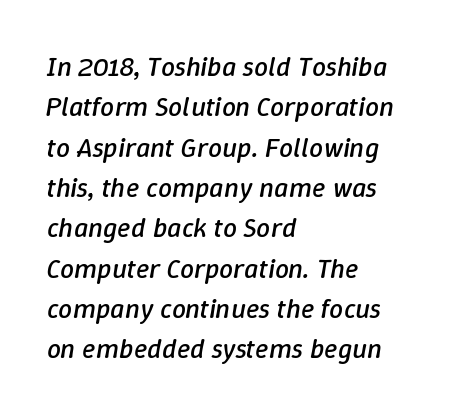
Q: Is the text bold? A: No.
Q: Is the text italic (slanted)? A: Yes, it leans right by about 9 degrees.
Q: Is the text underlined? A: No.
Q: How is the paragraph aligned? A: Left-aligned.
Q: Is the spacing between letters normal or unusually wide? A: Normal.
Q: Is the spacing between lines tight, normal or loose? A: Normal.
Q: Width (condensed, normal, or wide)? A: Normal.
Q: Stroke contrast? A: Low.
Q: x-height? A: Medium.
Q: Monospaced? A: No.
